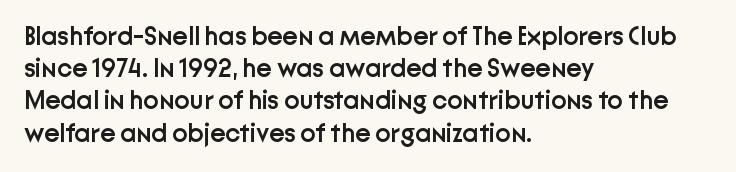
Italic? Not at all — the glyphs are vertical. The space beneath each line is pristine and unruled. Stems and bowls a touch heavier than normal — semibold. The paragraph shown leans on its left margin.
